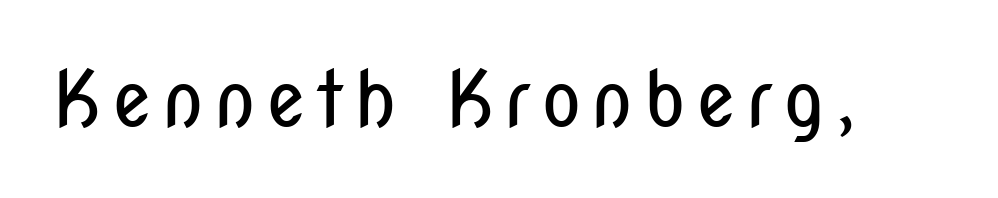
Q: Is the text bold? A: No.
Q: Is the text italic (slanted)? A: No, it is upright.
Q: Is the typeface a serif or a sans-serif typeface? A: Sans-serif.
Q: Is the text underlined? A: No.
Q: Width (condensed, normal, or wide)? A: Condensed.
Q: Stroke contrast? A: Low.
Q: x-height? A: Medium.
Q: Monospaced? A: No.
